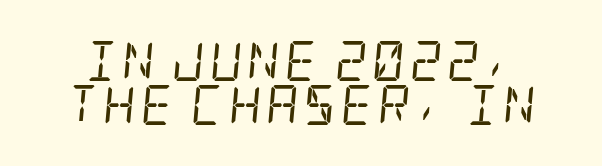
The strokes are not fattened; the text isn't bold. Notice how descenders almost collide with the ascenders below — that's tight leading. Serifs: yes, visible at the terminals of the letterforms. The axis of the letterforms is tilted away from vertical. Has an underline been added? It has not.
